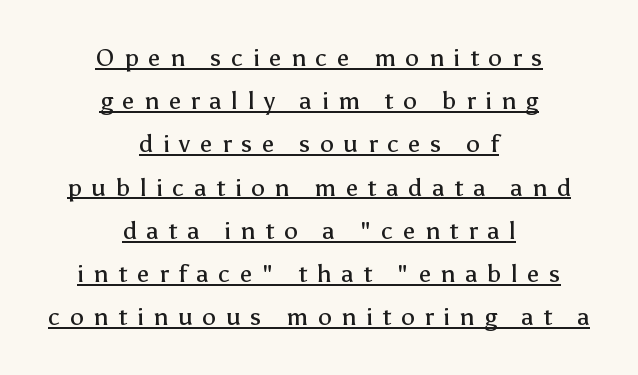
Q: Is the text bold? A: No.
Q: Is the text italic (slanted)? A: No, it is upright.
Q: Is the text underlined? A: Yes.
Q: How is the paragraph aligned? A: Centered.
Q: Is the spacing between letters normal or unusually wide? A: Unusually wide.
